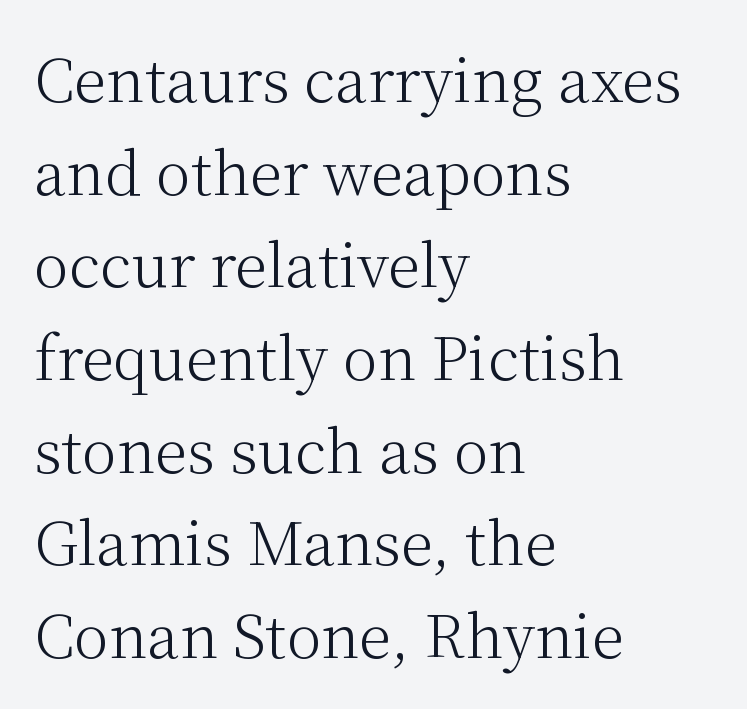
{"serif": "yes", "italic": "no", "bold": "no", "weight": "light", "width": "normal", "stroke_contrast": "medium", "x_height": "medium", "monospaced": "no", "underline": "no", "align": "left", "line_spacing": "normal", "line_spacing_ratio": 1.57, "letter_spacing": "normal", "letter_spacing_em": 0.0, "glyph_px": 59}
